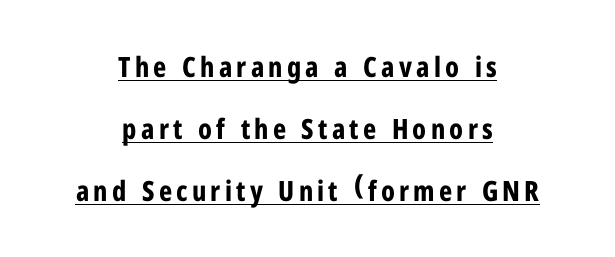
{"serif": "no", "italic": "no", "bold": "yes", "weight": "bold", "width": "condensed", "stroke_contrast": "low", "x_height": "medium", "monospaced": "no", "underline": "yes", "align": "center", "line_spacing": "loose", "line_spacing_ratio": 2.21, "glyph_px": 28}
